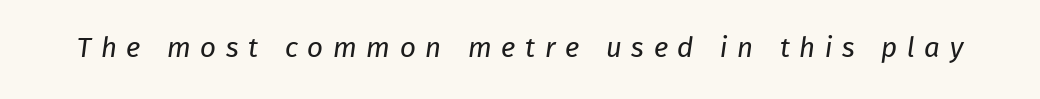
The image shows 28 px regular-weight sans-serif type; set unusually wide letter spacing (+0.34 em), not underlined; low stroke contrast and a medium x-height.
